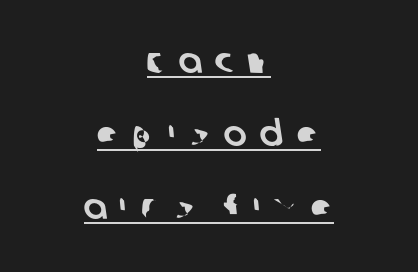
Classification — sans serif. Line spacing here is loose. Here the designer chose a conventional face with non-uniform glyph widths. Glance below the letters and you will spot a drawn line. This rendering uses center alignment, leaving both contours irregular but symmetric. Observe the wide spacing: letters keep a clear distance from each other.
